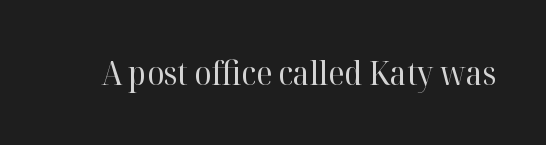
{"serif": "yes", "italic": "no", "bold": "no", "weight": "regular", "width": "normal", "stroke_contrast": "high", "x_height": "medium", "monospaced": "no", "underline": "no", "letter_spacing": "normal", "letter_spacing_em": 0.0, "glyph_px": 32}
